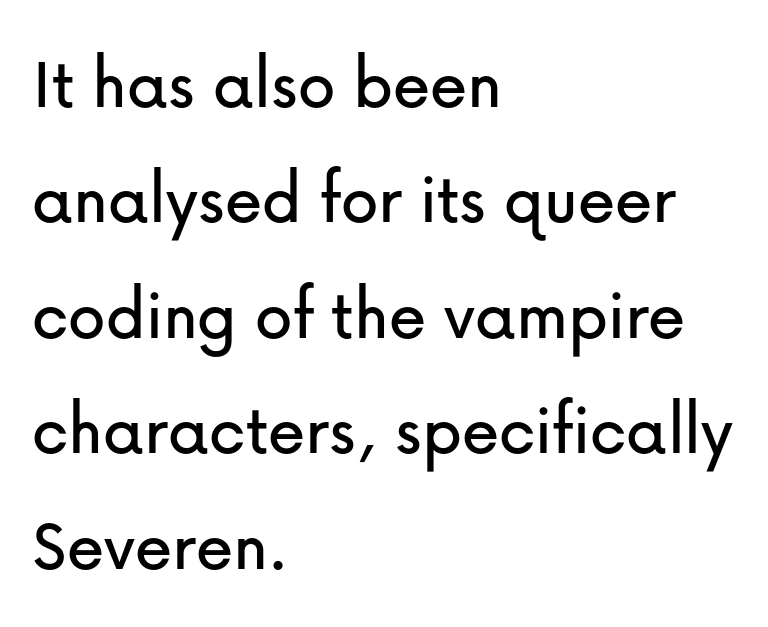
The image shows 75 px sans-serif type, upright; set left-aligned, normal line spacing (1.54x), normal letter spacing, not underlined; low stroke contrast and a medium x-height.
